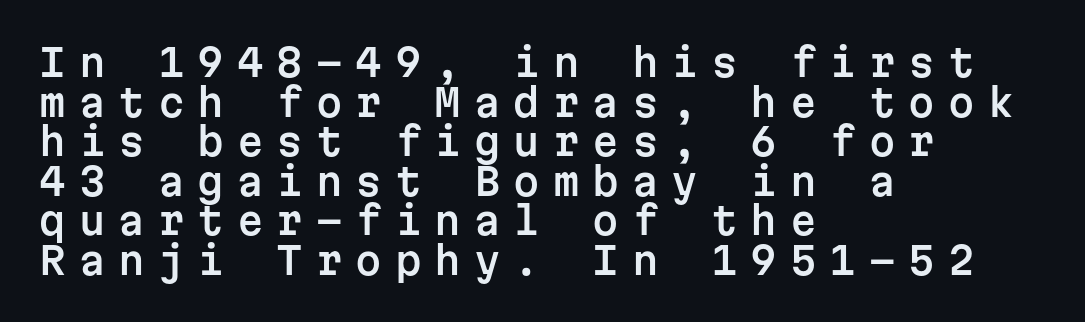
The lines are packed closely together with very little leading. Loose tracking; the words dissolve into strings of separated letters. It's the straight-up-and-down kind of type. Note the uniform advance width — an 'i' takes as much space as an 'm'.
